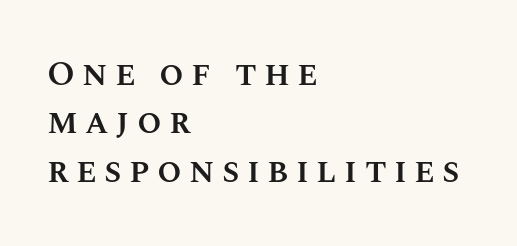
{"italic": "no", "bold": "semi", "weight": "semibold", "width": "normal", "stroke_contrast": "medium", "x_height": "large", "monospaced": "no", "underline": "no", "align": "left", "line_spacing": "normal", "line_spacing_ratio": 1.38, "letter_spacing": "wide", "letter_spacing_em": 0.21, "glyph_px": 35}
